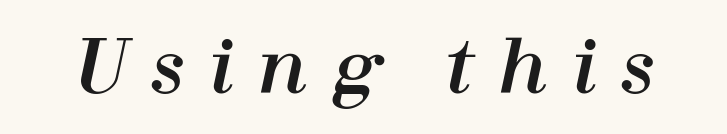
{"italic": "yes", "lean": "right", "slant_degrees": 12, "width": "normal", "stroke_contrast": "high", "x_height": "medium", "monospaced": "no", "underline": "no", "letter_spacing": "wide", "letter_spacing_em": 0.33, "glyph_px": 74}
